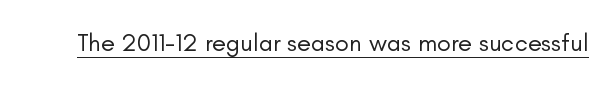
The letterforms sit at book weight or below. Posture: upright roman. Here the glyphs are tracked normally, forming tight word shapes. The words here are underlined.
